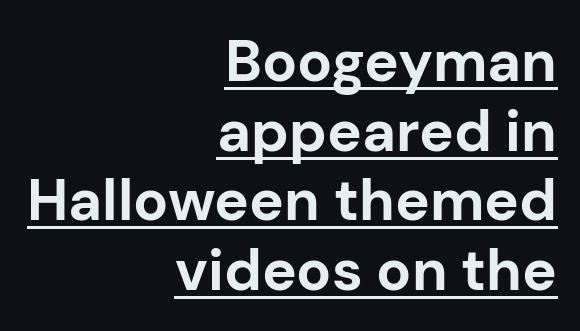
I'd call this a sans setting — the letters go barefoot. The typesetting leans heavy: a genuine bold. Casual observation: everything's shoved over to the right. These lines keep a tight, regular rhythm from letter to letter.
